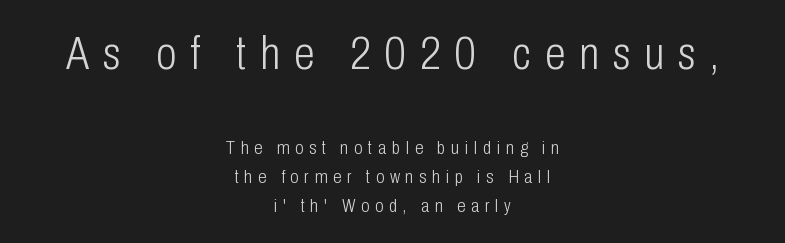
Q: Is the text bold? A: No.
Q: Is the text italic (slanted)? A: No, it is upright.
Q: Is the typeface a serif or a sans-serif typeface? A: Sans-serif.
Q: Is the text underlined? A: No.
Q: How is the paragraph aligned? A: Centered.
Q: Is the spacing between letters normal or unusually wide? A: Unusually wide.
Q: Is the spacing between lines tight, normal or loose? A: Normal.
Q: Which block of text is set in a larger size, the first (top) or the second (bottom)? A: The first (top) one.
Q: Width (condensed, normal, or wide)? A: Condensed.
Q: Stroke contrast? A: Low.
Q: x-height? A: Medium.
Q: Monospaced? A: No.
